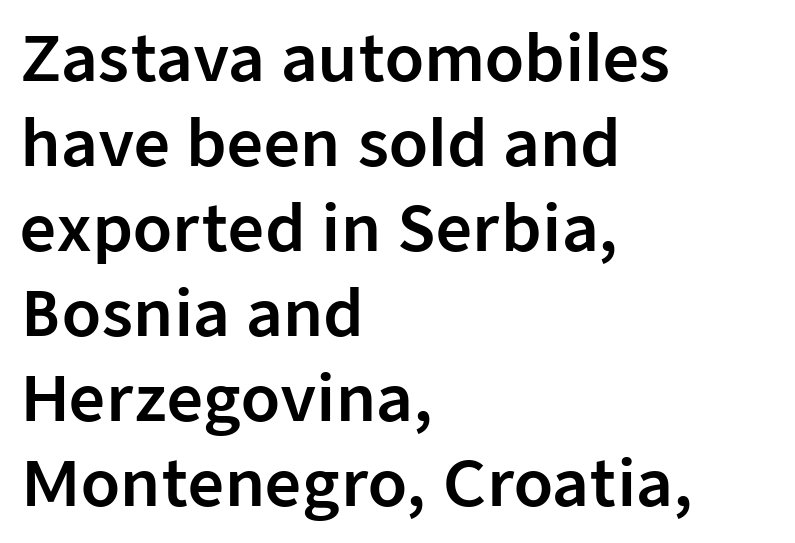
Q: Is the text italic (slanted)? A: No, it is upright.
Q: Is the typeface a serif or a sans-serif typeface? A: Sans-serif.
Q: Is the text underlined? A: No.
Q: How is the paragraph aligned? A: Left-aligned.
Q: Is the spacing between letters normal or unusually wide? A: Normal.
Q: Is the spacing between lines tight, normal or loose? A: Normal.
Q: Width (condensed, normal, or wide)? A: Normal.
Q: Stroke contrast? A: Low.
Q: x-height? A: Medium.
Q: Monospaced? A: No.
